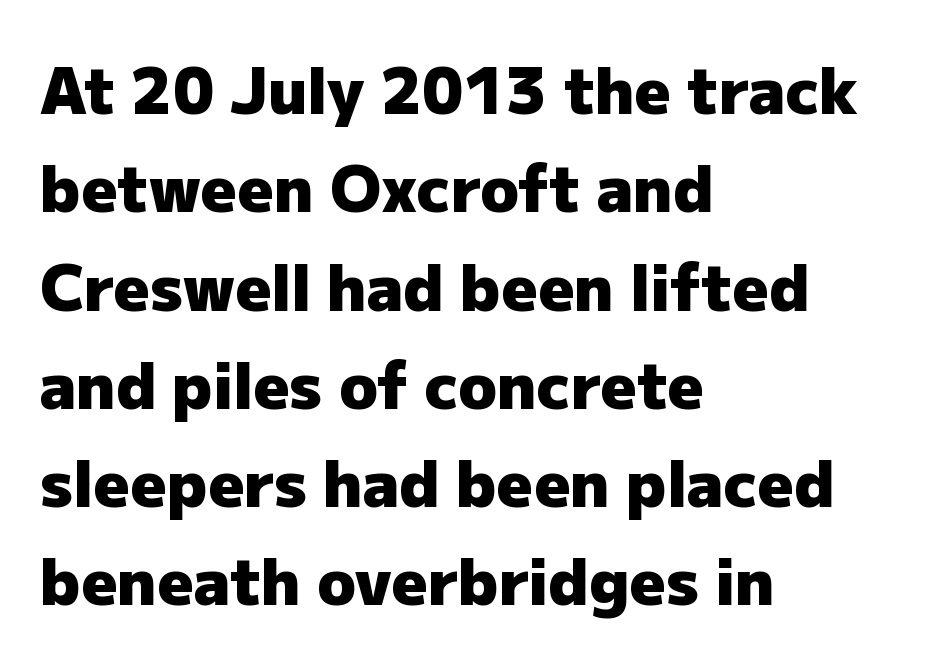
Q: Is the text bold? A: Yes.
Q: Is the text italic (slanted)? A: No, it is upright.
Q: Is the typeface a serif or a sans-serif typeface? A: Sans-serif.
Q: Is the text underlined? A: No.
Q: How is the paragraph aligned? A: Left-aligned.
Q: Is the spacing between letters normal or unusually wide? A: Normal.
Q: Is the spacing between lines tight, normal or loose? A: Normal.
Q: Width (condensed, normal, or wide)? A: Normal.
Q: Stroke contrast? A: Low.
Q: x-height? A: Medium.
Q: Monospaced? A: No.
